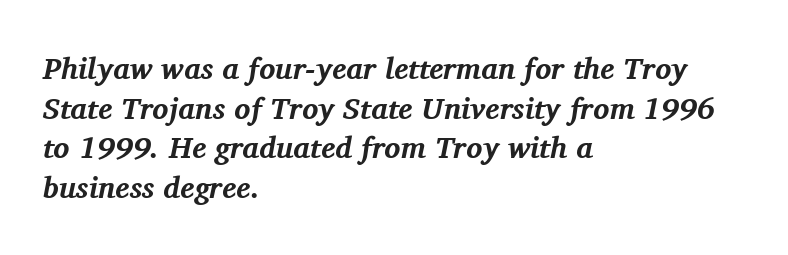
Q: Is the text bold? A: Yes.
Q: Is the text italic (slanted)? A: Yes, it leans right by about 11 degrees.
Q: Is the typeface a serif or a sans-serif typeface? A: Serif.
Q: Is the text underlined? A: No.
Q: How is the paragraph aligned? A: Left-aligned.
Q: Is the spacing between letters normal or unusually wide? A: Normal.
Q: Is the spacing between lines tight, normal or loose? A: Normal.
Q: Width (condensed, normal, or wide)? A: Normal.
Q: Stroke contrast? A: Medium.
Q: x-height? A: Medium.
Q: Monospaced? A: No.
